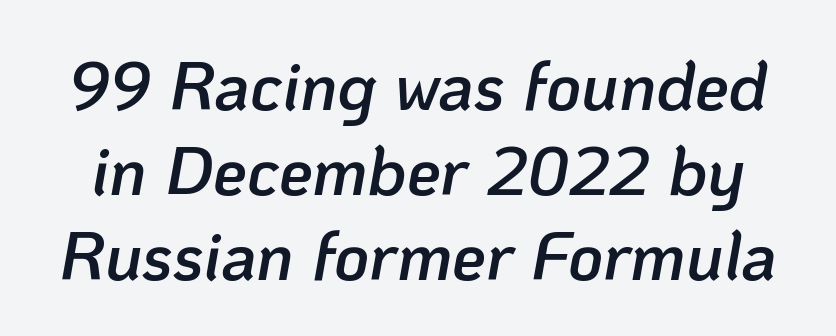
Slant detected: the letters are inclined. The passage shown is typed in a proportional face where columns would drift. Does extra space separate the letters? No, they use regular spacing. Each new line begins a customary step beneath the previous one.
